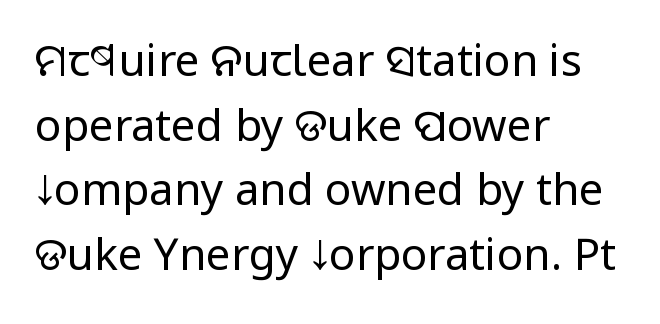
The font sits on the lighter half of the weight spectrum, regular included. The rendering shows plain stroke endings on the letterforms — a sans-serif design. Think of a printed novel: that variable character pitch is what you see here. Descenders hang freely into open space.
